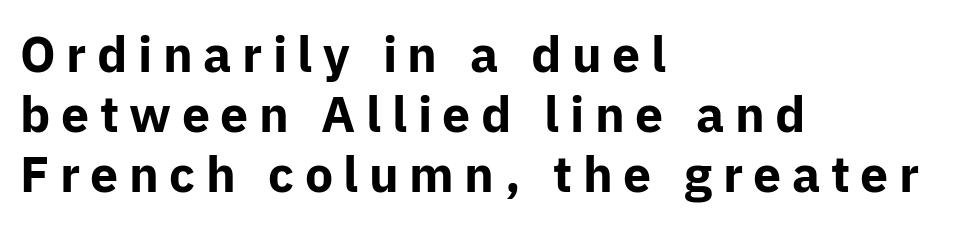
Q: Is the text bold? A: Yes.
Q: Is the text italic (slanted)? A: No, it is upright.
Q: Is the typeface a serif or a sans-serif typeface? A: Sans-serif.
Q: Is the text underlined? A: No.
Q: How is the paragraph aligned? A: Left-aligned.
Q: Is the spacing between letters normal or unusually wide? A: Unusually wide.
Q: Width (condensed, normal, or wide)? A: Normal.
Q: Stroke contrast? A: Low.
Q: x-height? A: Medium.
Q: Monospaced? A: No.
